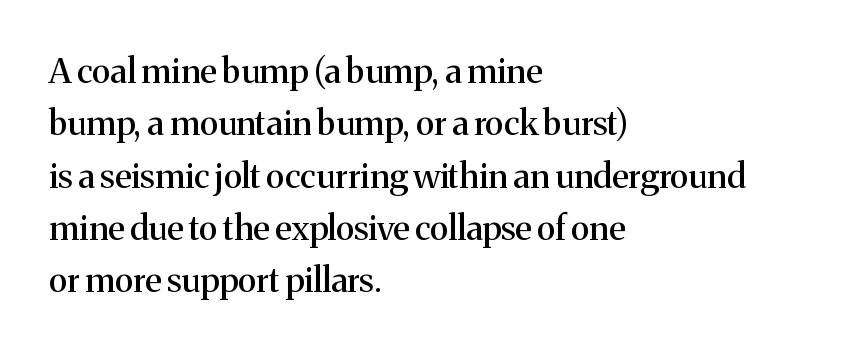
Q: Is the text italic (slanted)? A: No, it is upright.
Q: Is the typeface a serif or a sans-serif typeface? A: Serif.
Q: Is the text underlined? A: No.
Q: How is the paragraph aligned? A: Left-aligned.
Q: Is the spacing between letters normal or unusually wide? A: Normal.
Q: Is the spacing between lines tight, normal or loose? A: Normal.
Q: Width (condensed, normal, or wide)? A: Normal.
Q: Stroke contrast? A: Medium.
Q: x-height? A: Medium.
Q: Monospaced? A: No.
